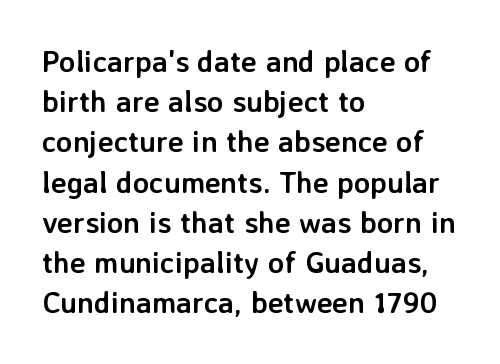
The image shows 30 px semibold sans-serif type, upright; set left-aligned, normal line spacing (1.34x), normal letter spacing, not underlined; low stroke contrast and a medium x-height.
